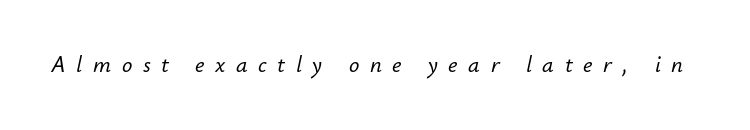
The image shows 23 px text type, italic (leaning right); set unusually wide letter spacing (+0.46 em), not underlined.
